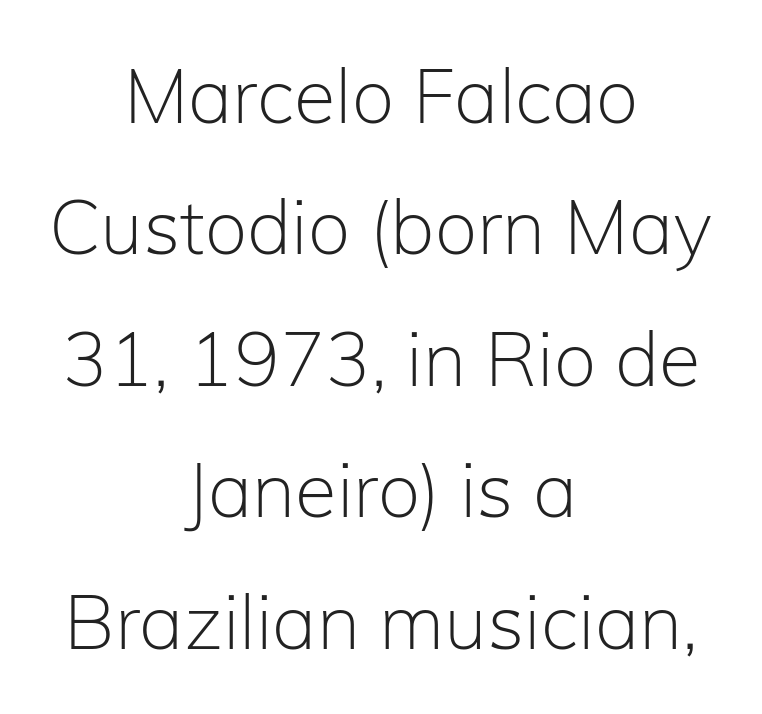
This sample is center-justified, so both line endings float freely. Check under the words: just untouched page. Stem width sits at or under what a default text font uses. Serifs: no, the terminals of the letterforms are clean.
